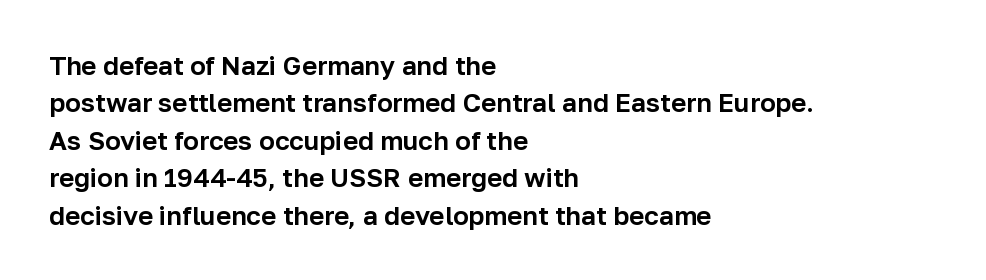
A typesetter would call this zero additional tracking. The string is rendered with underlining switched off. Reading down the block, your eye returns to a fixed left position each line. The lines sit at an ordinary, default distance from one another.
